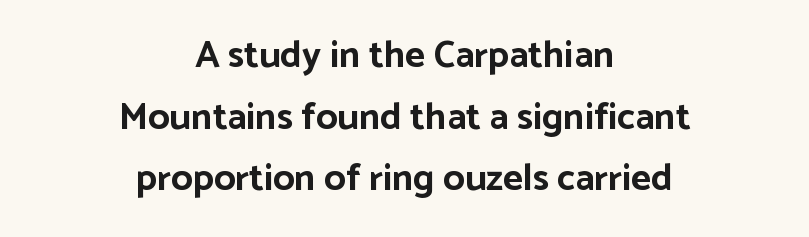
{"serif": "no", "italic": "no", "bold": "yes", "weight": "bold", "width": "normal", "stroke_contrast": "low", "x_height": "medium", "monospaced": "no", "underline": "no", "align": "center", "line_spacing": "normal", "line_spacing_ratio": 1.62, "letter_spacing": "normal", "letter_spacing_em": 0.0, "glyph_px": 38}
